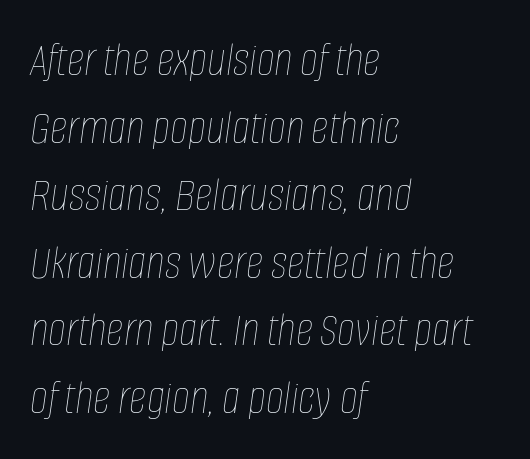
Q: Is the text bold? A: No.
Q: Is the text italic (slanted)? A: Yes, it leans right by about 8 degrees.
Q: Is the text underlined? A: No.
Q: How is the paragraph aligned? A: Left-aligned.
Q: Is the spacing between letters normal or unusually wide? A: Normal.
Q: Is the spacing between lines tight, normal or loose? A: Normal.
Q: Width (condensed, normal, or wide)? A: Condensed.
Q: Stroke contrast? A: Low.
Q: x-height? A: Large.
Q: Monospaced? A: No.
